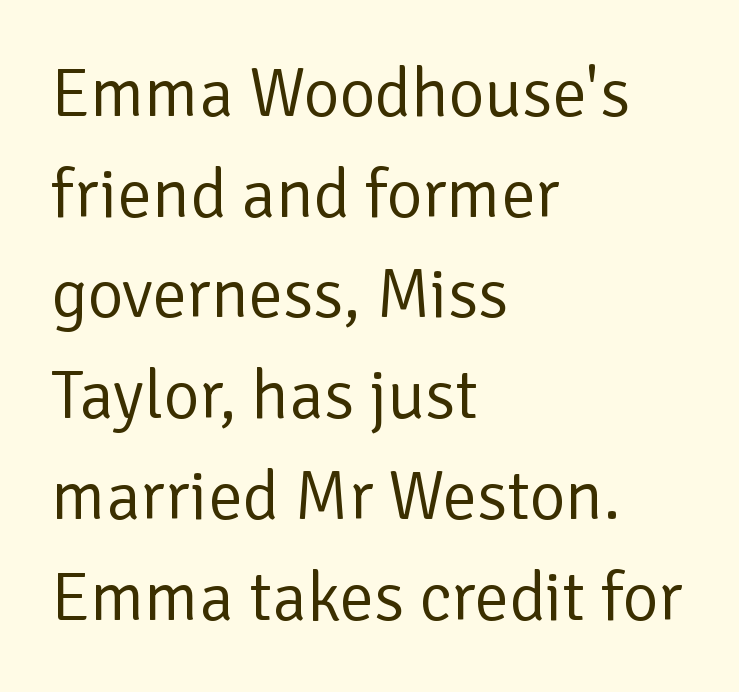
Nobody drew a line under any word here. The text was rendered using a sans face with plain stroke endings. Posture: straight, roman, zero tilt. One glance says typical: line gaps are just what's usual.
